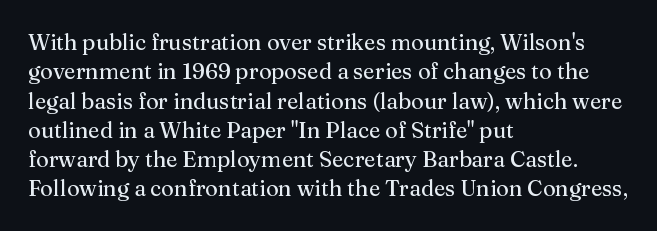
Q: Is the text bold? A: No.
Q: Is the text italic (slanted)? A: No, it is upright.
Q: Is the text underlined? A: No.
Q: How is the paragraph aligned? A: Left-aligned.
Q: Is the spacing between letters normal or unusually wide? A: Normal.
Q: Is the spacing between lines tight, normal or loose? A: Normal.
